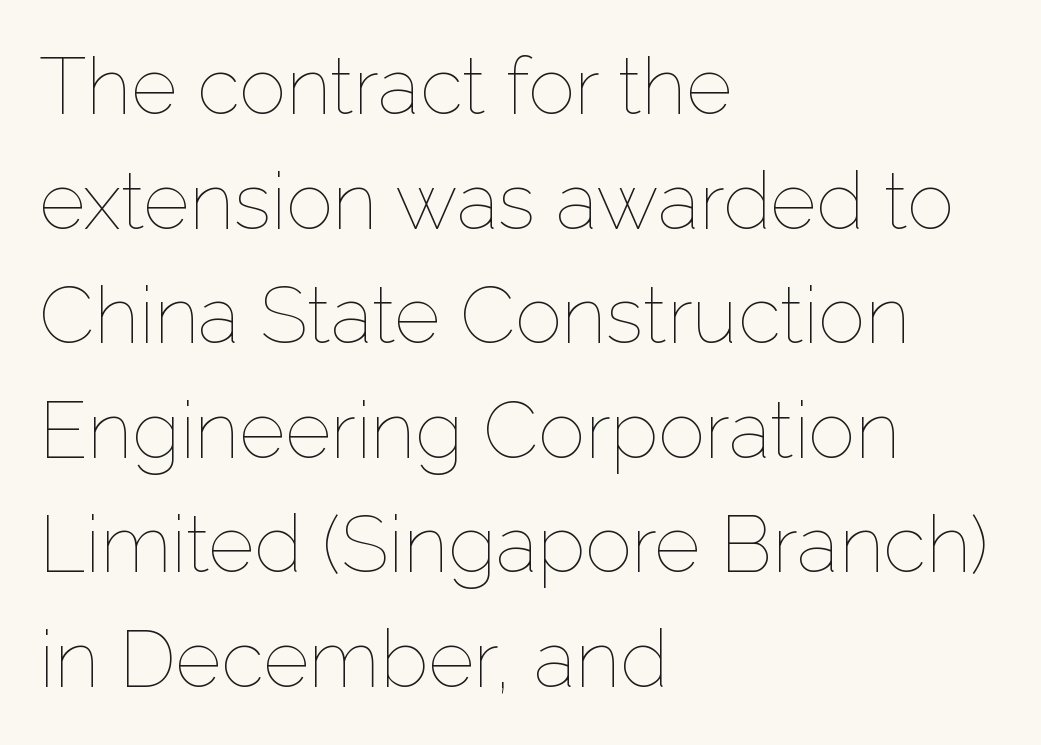
Beneath every word, the page is bare. Summary of vertical rhythm: regular, with standard interline spacing. The lines are quadded left. Each stroke keeps to a modest, everyday thickness or less.
